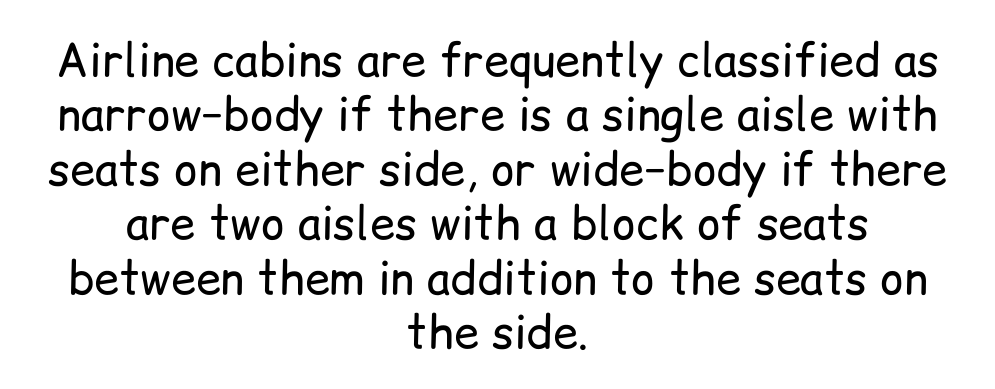
The image shows 45 px regular-weight sans-serif type, upright; set centered, line spacing 1.21x, normal letter spacing, not underlined; low stroke contrast and a medium x-height.
